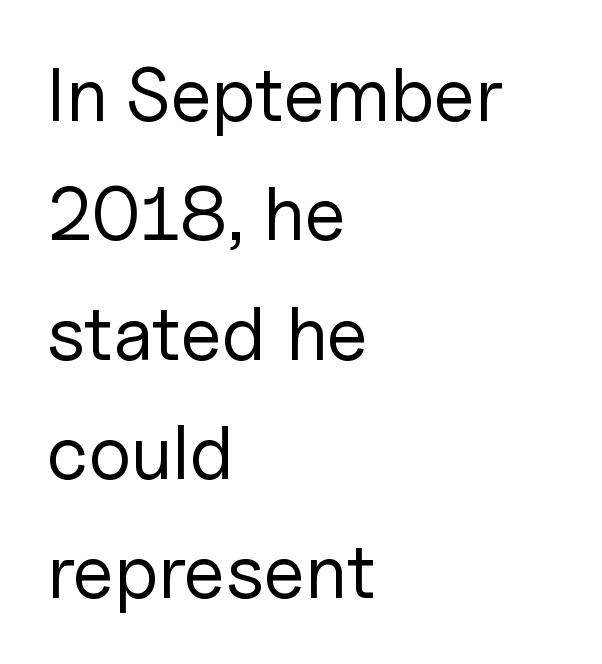
Q: Is the text bold? A: No.
Q: Is the text italic (slanted)? A: No, it is upright.
Q: Is the typeface a serif or a sans-serif typeface? A: Sans-serif.
Q: Is the text underlined? A: No.
Q: How is the paragraph aligned? A: Left-aligned.
Q: Is the spacing between letters normal or unusually wide? A: Normal.
Q: Is the spacing between lines tight, normal or loose? A: Normal.
Q: Width (condensed, normal, or wide)? A: Normal.
Q: Stroke contrast? A: Low.
Q: x-height? A: Medium.
Q: Monospaced? A: No.
